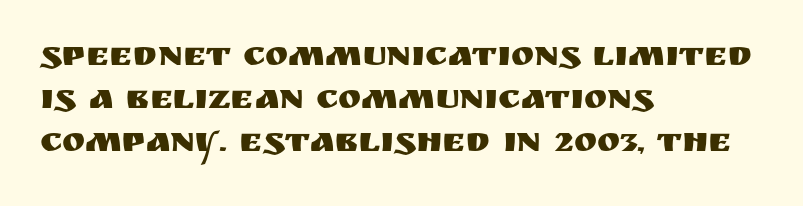
{"serif": "no", "italic": "no", "width": "normal", "stroke_contrast": "medium", "x_height": "large", "monospaced": "no", "underline": "no", "align": "left", "line_spacing_ratio": 1.23, "letter_spacing": "normal", "letter_spacing_em": 0.0, "glyph_px": 35}
